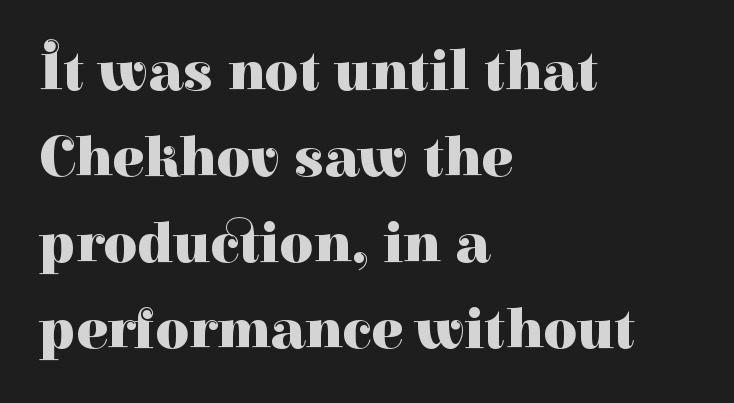
Q: Is the text bold? A: Yes.
Q: Is the text italic (slanted)? A: No, it is upright.
Q: Is the typeface a serif or a sans-serif typeface? A: Serif.
Q: Is the text underlined? A: No.
Q: How is the paragraph aligned? A: Left-aligned.
Q: Is the spacing between letters normal or unusually wide? A: Normal.
Q: Is the spacing between lines tight, normal or loose? A: Normal.
Q: Width (condensed, normal, or wide)? A: Normal.
Q: Stroke contrast? A: High.
Q: x-height? A: Medium.
Q: Monospaced? A: No.
